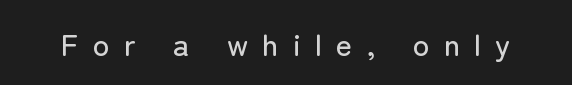
Q: Is the text italic (slanted)? A: No, it is upright.
Q: Is the typeface a serif or a sans-serif typeface? A: Sans-serif.
Q: Is the text underlined? A: No.
Q: Is the spacing between letters normal or unusually wide? A: Unusually wide.
Q: Width (condensed, normal, or wide)? A: Normal.
Q: Stroke contrast? A: Low.
Q: x-height? A: Medium.
Q: Monospaced? A: No.
